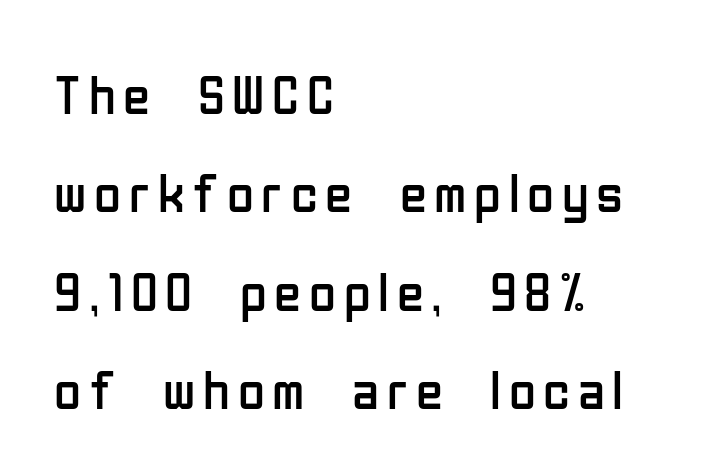
Q: Is the text bold? A: No.
Q: Is the text italic (slanted)? A: No, it is upright.
Q: Is the typeface a serif or a sans-serif typeface? A: Sans-serif.
Q: Is the text underlined? A: No.
Q: How is the paragraph aligned? A: Left-aligned.
Q: Width (condensed, normal, or wide)? A: Condensed.
Q: Stroke contrast? A: Low.
Q: x-height? A: Medium.
Q: Monospaced? A: No.
